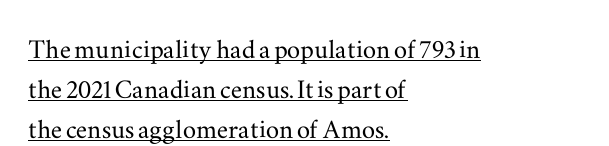
The letters stand straight up with perfectly vertical stems. Looks like regular typesetting: each glyph gets only the width it needs. Nothing unusual about the tracking: characters are spaced as the font intends. This rendering employs a face with finishing strokes, i.e., a serif. These characters rest on top of a visible drawn line. Layout note: lines flush left.
